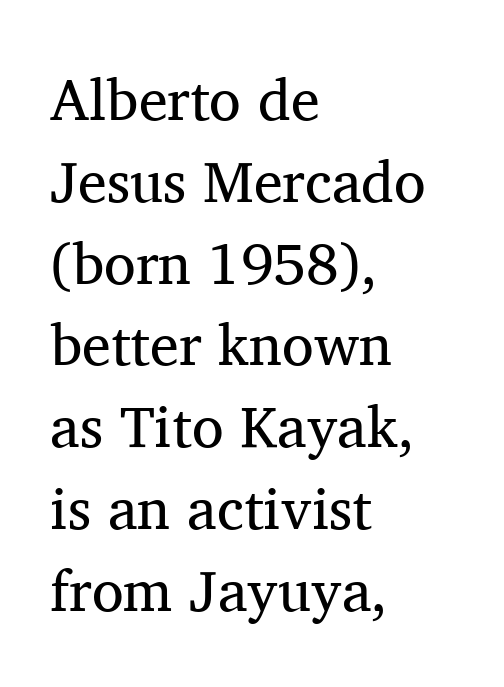
The font's upright variant was chosen for this text. The font is comparable to plain body text, perhaps lighter. The face used here is proportionally spaced, like ordinary book or web type. The foot of each line stays bare and open. Note: serifs present on the glyphs.
